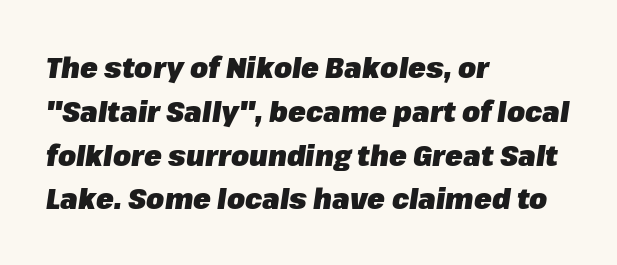
The image shows 29 px heavy type, italic (leaning right); set left-aligned, normal line spacing (1.51x), normal letter spacing, not underlined; low stroke contrast and a medium x-height.
